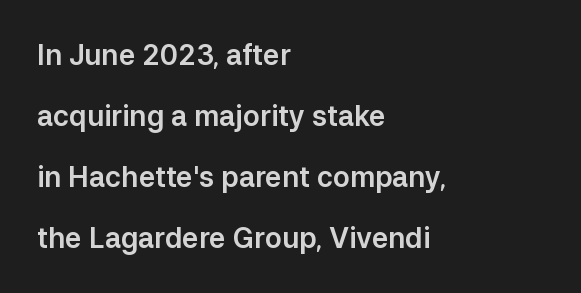
Do the characters align in a grid? No, the font is proportional. Designer's note — italics off, roman on. One glance says open: line gaps are wider than usual. Observe the ordinary spacing: letters are neighbours, not strangers.
